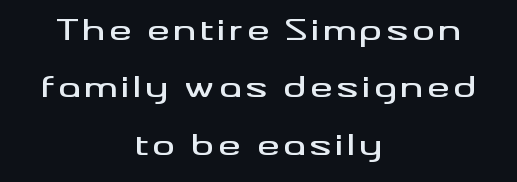
This is sans-serif lettering, the kind often seen on screens and signage. You could not count columns in this text — the font is proportionally spaced. Unmarked baselines from the first word to the last. One glance says open: line gaps are wider than usual. Line starts and ends both wander, symmetrically.
